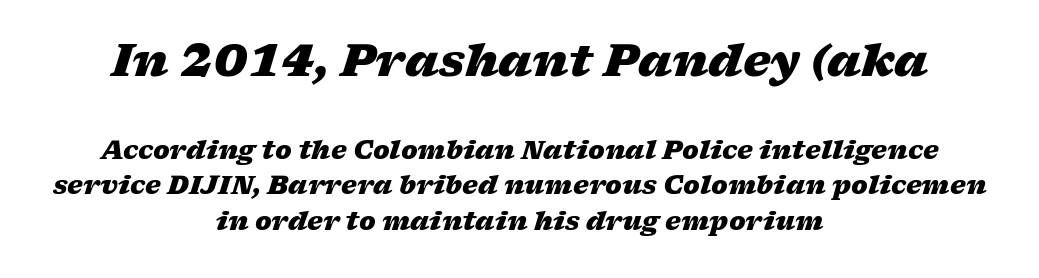
{"italic": "yes", "lean": "right", "slant_degrees": 17, "bold": "yes", "weight": "heavy", "width": "wide", "stroke_contrast": "low", "x_height": "medium", "monospaced": "no", "underline": "no", "align": "center", "line_spacing": "normal", "line_spacing_ratio": 1.41, "letter_spacing": "normal", "letter_spacing_em": 0.0, "larger_block": "first", "size_ratio": 1.76, "glyph_px": 44}
